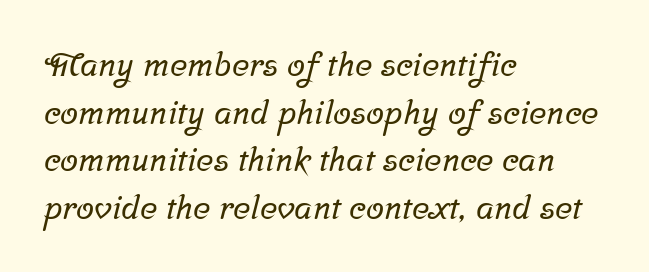
Q: Is the text underlined? A: No.
Q: How is the paragraph aligned? A: Left-aligned.
Q: Is the spacing between letters normal or unusually wide? A: Normal.
Q: Is the spacing between lines tight, normal or loose? A: Normal.
Q: Width (condensed, normal, or wide)? A: Normal.
Q: Stroke contrast? A: Low.
Q: x-height? A: Medium.
Q: Monospaced? A: No.
